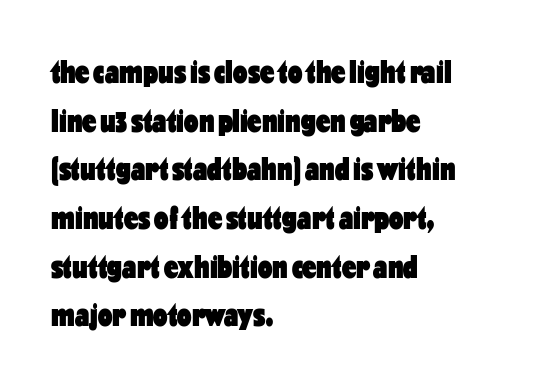
Which margin do the lines hug? The left one — the right edge is uneven. As a designer I'd log this as weight 700, bold. Nothing unusual about the tracking: characters are spaced as the font intends. Nope, no serifs anywhere on these letters. Vertically, the passage feels balanced, rows spaced as you'd expect.
